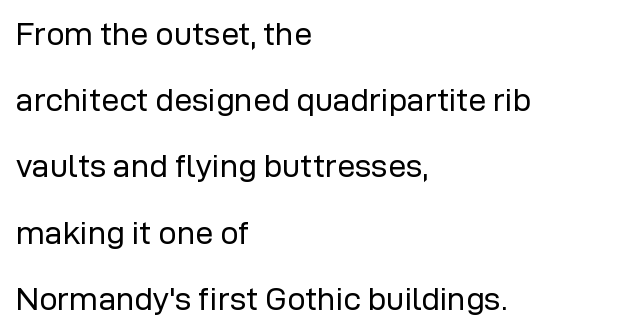
Q: Is the text bold? A: No.
Q: Is the text italic (slanted)? A: No, it is upright.
Q: Is the typeface a serif or a sans-serif typeface? A: Sans-serif.
Q: Is the text underlined? A: No.
Q: How is the paragraph aligned? A: Left-aligned.
Q: Is the spacing between letters normal or unusually wide? A: Normal.
Q: Is the spacing between lines tight, normal or loose? A: Loose.
Q: Width (condensed, normal, or wide)? A: Normal.
Q: Stroke contrast? A: Low.
Q: x-height? A: Medium.
Q: Monospaced? A: No.
